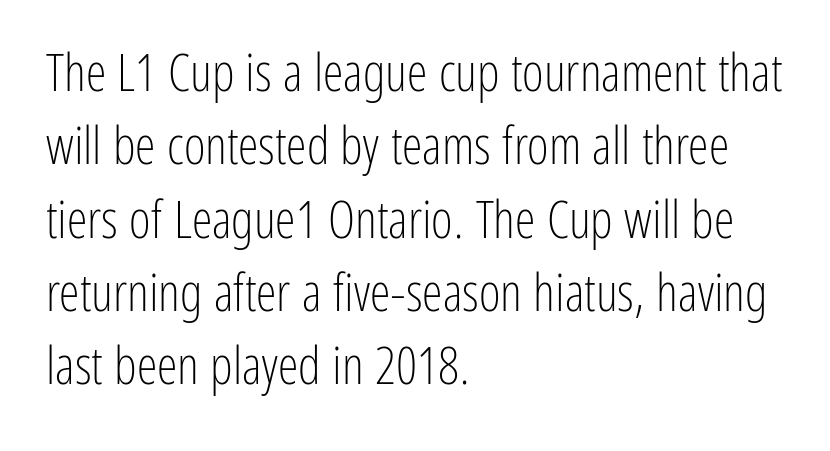
Nothing sits at the stroke ends, so this counts as sans-serif. Lines of text with bare space underneath. Reading down the column, the eye jumps a familiar distance to each next line. Italic: no, the glyphs are upright roman.
